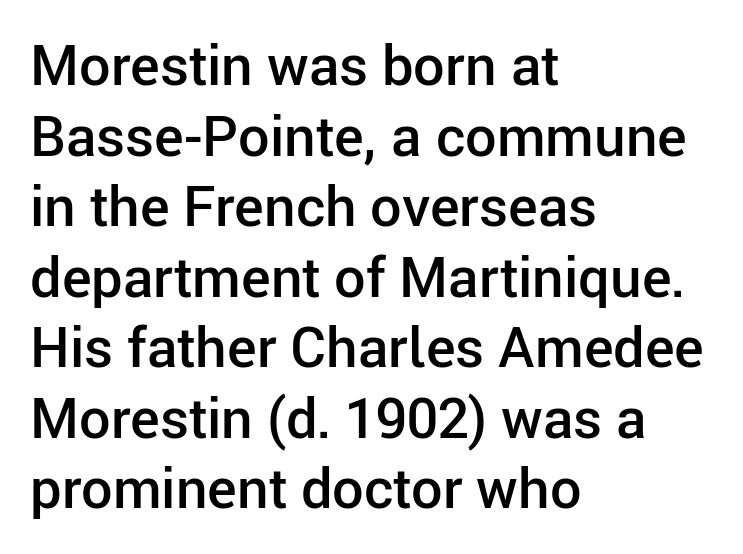
The lines are quadded left. Students, observe: this is what conventionally led text looks like. A typesetter would mark this as roman, not italic. Spacing verdict: proportional, widths tailored to each character. What kind of face is this? One without serifs — a sans.
